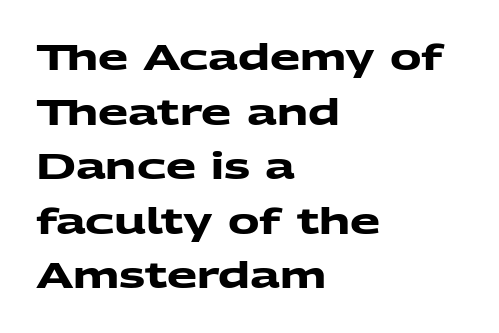
The space directly below the letters is spotless. Chunky letters — that's bold for sure. Short note: letters normally spaced. Each new line begins a customary step beneath the previous one. Teacher's note: observe the even left margin — that is flush-left alignment. You can tell from the bare stems that sans-serif type was used.
